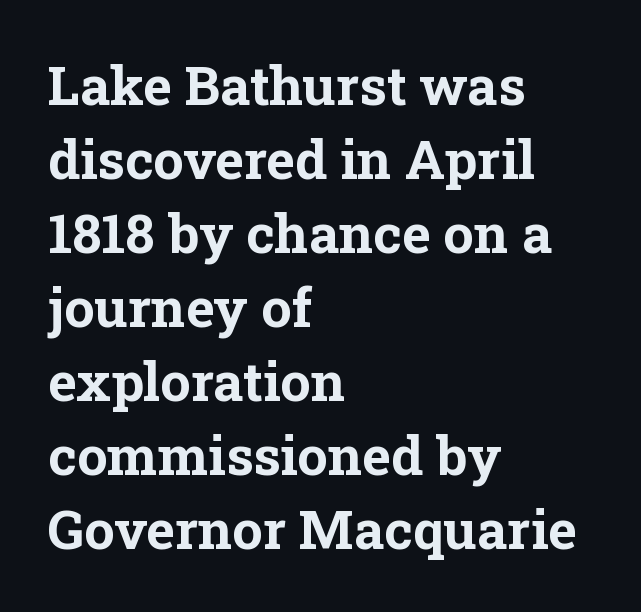
{"serif": "yes", "italic": "no", "bold": "yes", "weight": "bold", "width": "normal", "stroke_contrast": "low", "x_height": "medium", "monospaced": "no", "underline": "no", "align": "left", "line_spacing": "normal", "line_spacing_ratio": 1.37, "letter_spacing": "normal", "letter_spacing_em": 0.0, "glyph_px": 54}
